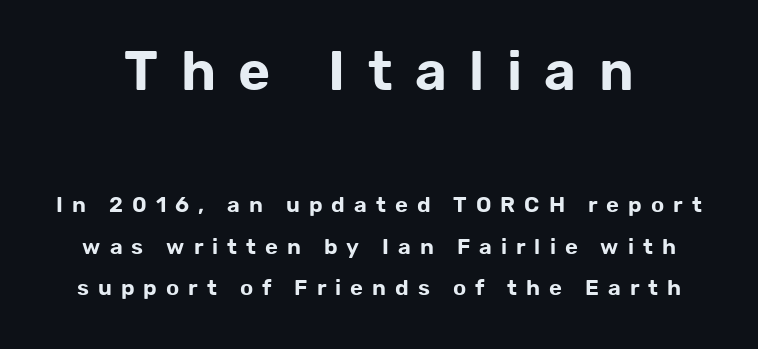
The image shows 55 px sans-serif type, upright; set line spacing 1.88x, unusually wide letter spacing (+0.41 em), not underlined; the first (top) block is 2.5x larger; low stroke contrast and a medium x-height.
